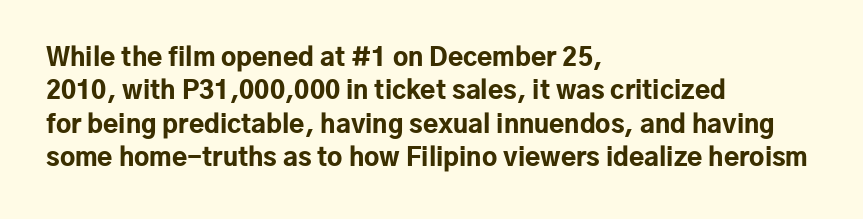
The image shows 25 px bold type, upright; set left-aligned, normal line spacing (1.34x), normal letter spacing, not underlined.
